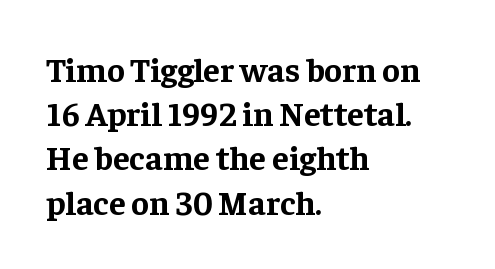
If you measured baseline to baseline, you'd find a middling distance. Plain, unruled lines of type. The face used here is proportionally spaced, like ordinary book or web type. I'd call this a serif setting — the letters wear small feet. Each word holds together tightly as a unit, with standard inter-letter gaps. In CSS terms this would be text-align: left.
